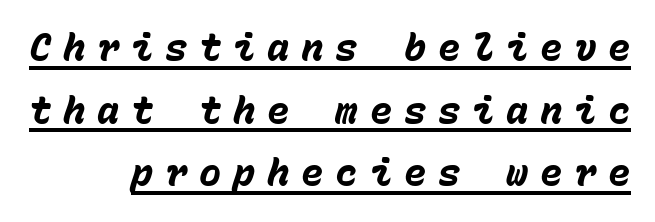
{"italic": "yes", "lean": "right", "slant_degrees": 15, "bold": "yes", "weight": "heavy", "width": "normal", "stroke_contrast": "low", "x_height": "medium", "monospaced": "yes", "underline": "yes", "line_spacing": "normal", "line_spacing_ratio": 1.69, "letter_spacing": "wide", "letter_spacing_em": 0.32, "glyph_px": 37}
